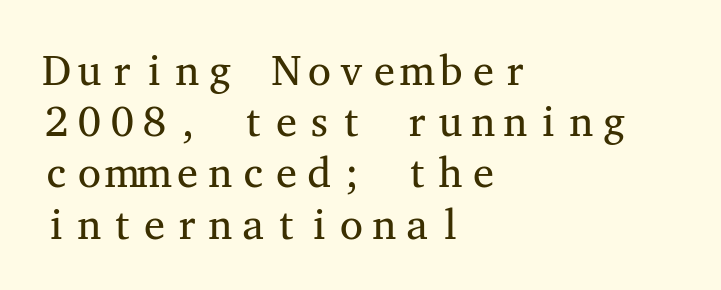
The rendering shows small feet on the letterforms — a serif design. Words appear dense and cohesive because spacing is normal. Ink coverage per letter is moderate at most. Glance below the letters and you will spot only blank space. Reading down the block, your eye returns to a fixed left position each line.
